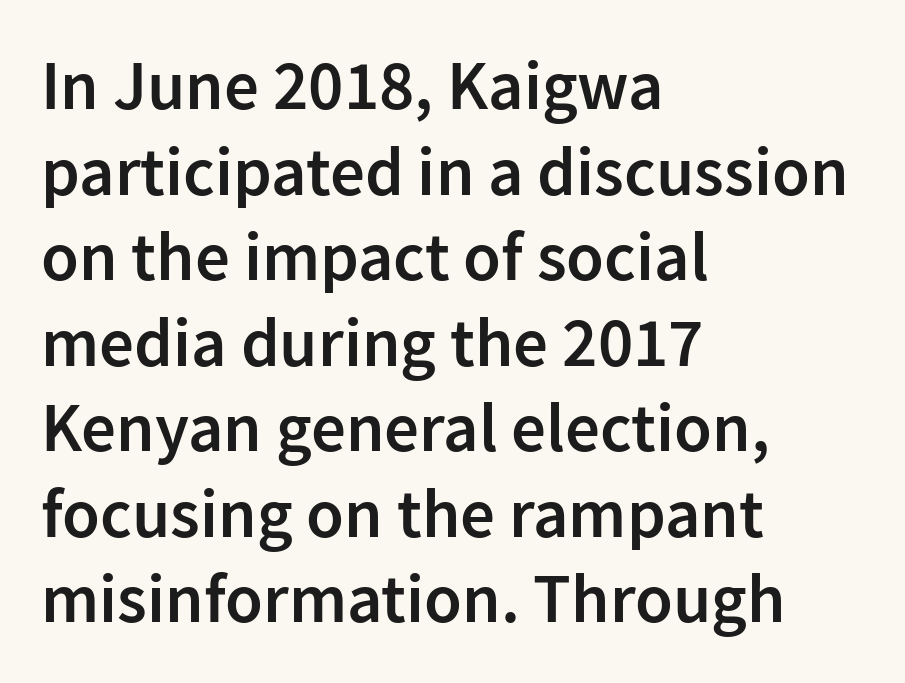
The image shows 69 px semibold sans-serif type, upright; set left-aligned, line spacing 1.24x, normal letter spacing, not underlined; low stroke contrast and a medium x-height.
